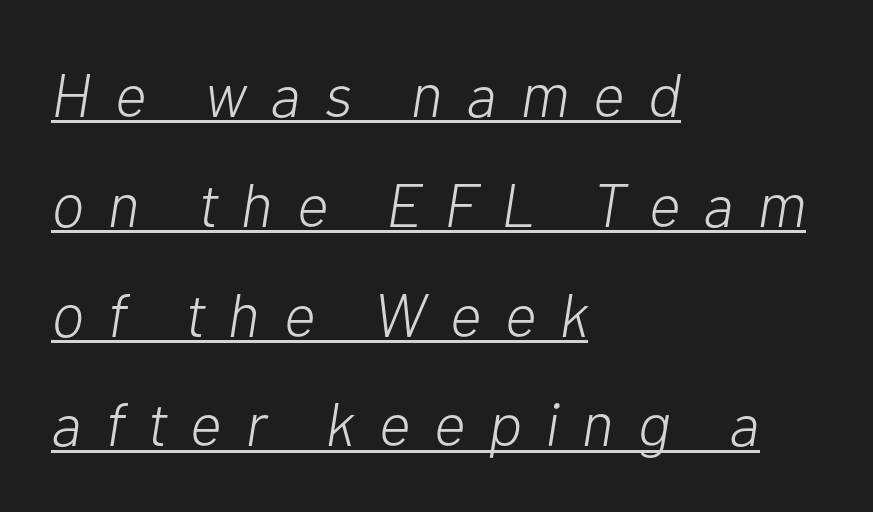
Q: Is the text bold? A: No.
Q: Is the text italic (slanted)? A: Yes, it leans right by about 10 degrees.
Q: Is the text underlined? A: Yes.
Q: How is the paragraph aligned? A: Left-aligned.
Q: Is the spacing between letters normal or unusually wide? A: Unusually wide.
Q: Width (condensed, normal, or wide)? A: Normal.
Q: Stroke contrast? A: Low.
Q: x-height? A: Medium.
Q: Monospaced? A: No.
